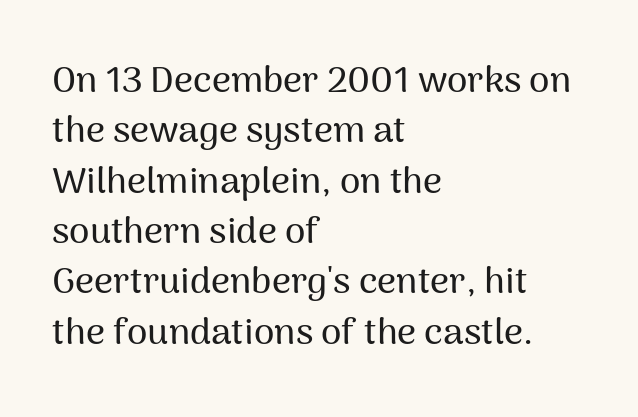
{"serif": "no", "italic": "no", "width": "normal", "stroke_contrast": "medium", "x_height": "medium", "monospaced": "no", "underline": "no", "align": "left", "line_spacing": "normal", "line_spacing_ratio": 1.36, "letter_spacing": "normal", "letter_spacing_em": 0.0, "glyph_px": 37}
